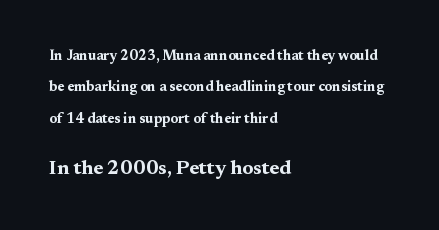
The paragraph has a hard left edge and a soft right edge. Notice the wide empty band between every row — that's loose leading. Tracking here is standard; glyphs follow each other at the usual distance. The face used here has the dense, thick strokes of a bold. The type sits square on the baseline with zero lean.
